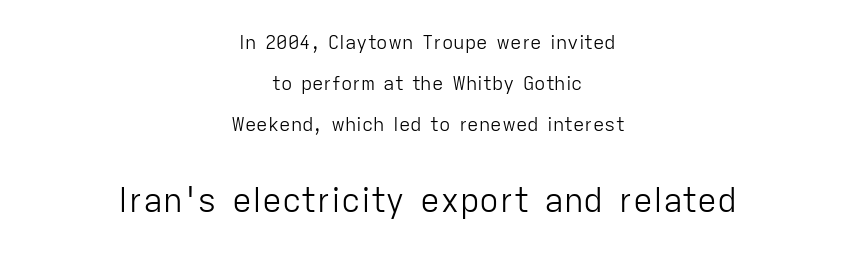
The typesetting does not lean heavy: it is not bold. Proportional: the letters do not fall into vertical columns. Leading: increased. Characters follow at the spacing the type designer built in. The characters display no serif detailing; their extremities are plain.
